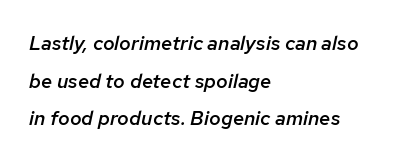
Weight check: semibold — heavier than regular, not quite bold. Quick note: italic. A classic flush-left, rag-right setting is used for this passage. The words here are not underlined.
